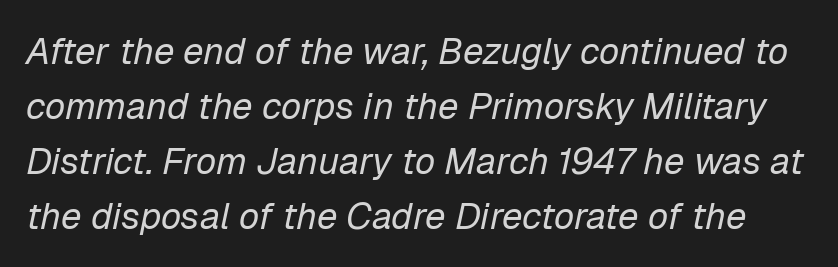
The image shows 37 px regular-weight type, italic (leaning right); set normal line spacing (1.49x), normal letter spacing, not underlined; low stroke contrast and a medium x-height.
